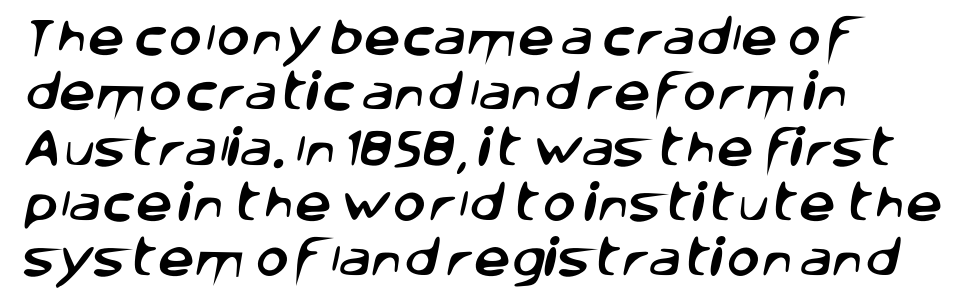
{"serif": "no", "width": "normal", "stroke_contrast": "low", "x_height": "large", "monospaced": "no", "underline": "no", "align": "left", "line_spacing": "normal", "line_spacing_ratio": 1.35, "letter_spacing": "normal", "letter_spacing_em": 0.0, "glyph_px": 41}
